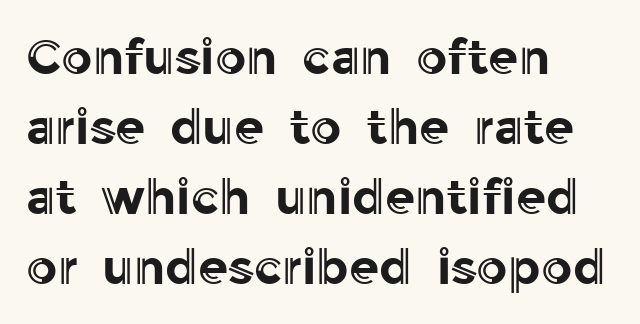
The image shows 49 px text type, upright; set left-aligned, normal line spacing (1.43x), normal letter spacing, not underlined; a medium x-height.
